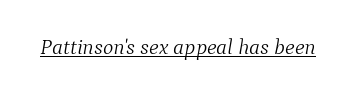
{"italic": "yes", "lean": "right", "slant_degrees": 9, "bold": "no", "underline": "yes", "letter_spacing": "normal", "letter_spacing_em": 0.0, "glyph_px": 22}
